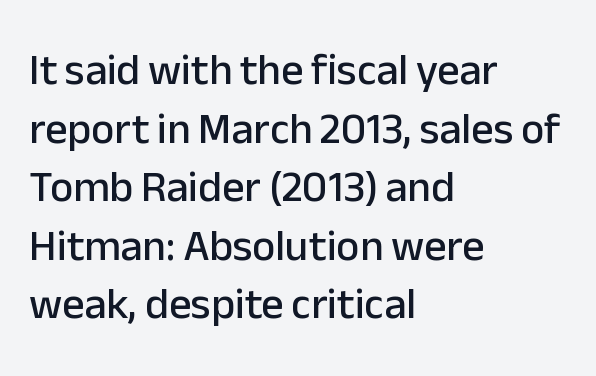
The image shows 44 px sans-serif type, upright; set left-aligned, normal line spacing (1.33x), normal letter spacing, not underlined; low stroke contrast and a medium x-height.
